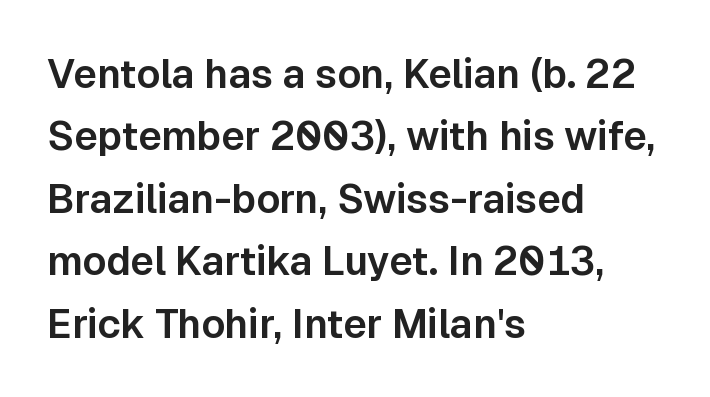
The image shows 40 px sans-serif type, upright; set left-aligned, normal line spacing (1.56x), normal letter spacing, not underlined; low stroke contrast and a medium x-height.
